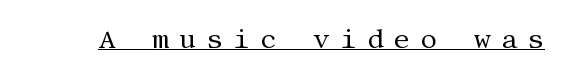
This is roman type, the default non-slanted kind. Quick note: underline on. This sample uses expanded letter spacing, leaving extra air between glyphs. Weight: in the light-to-regular range.
